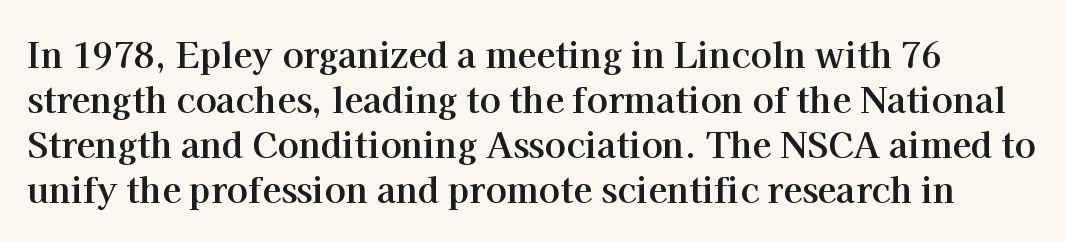
The image shows 35 px bold serif type, upright; set normal line spacing (1.29x), normal letter spacing, not underlined; high stroke contrast and a medium x-height.
